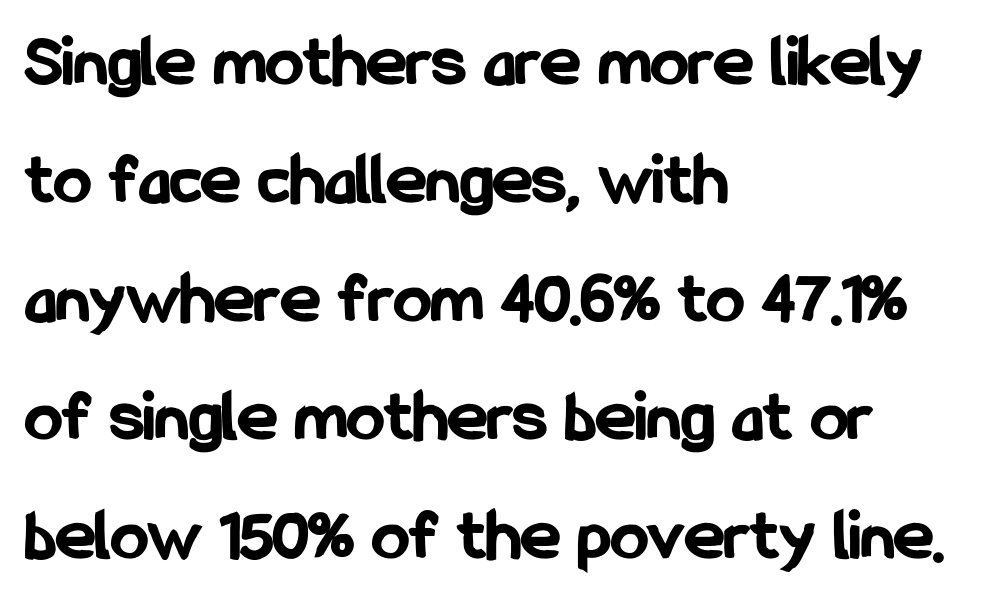
The image shows 75 px bold, condensed sans-serif type, upright; set left-aligned, normal line spacing (1.58x), normal letter spacing, not underlined; low stroke contrast and a medium x-height.
